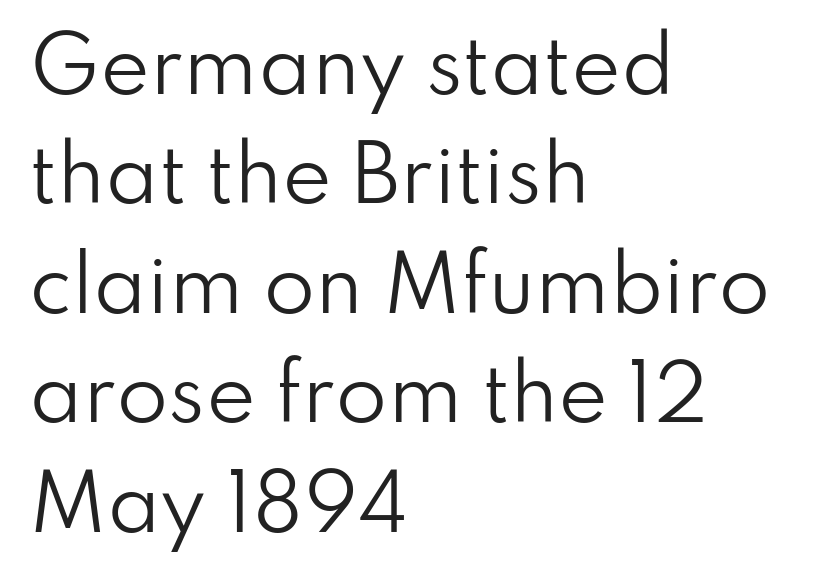
{"serif": "no", "italic": "no", "bold": "no", "weight": "regular", "width": "normal", "stroke_contrast": "low", "x_height": "small", "monospaced": "no", "underline": "no", "align": "left", "line_spacing": "normal", "line_spacing_ratio": 1.46, "letter_spacing": "normal", "letter_spacing_em": 0.0, "glyph_px": 75}
